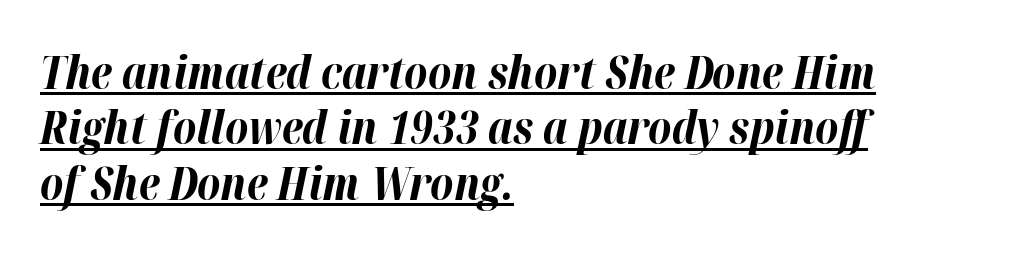
{"italic": "yes", "lean": "right", "slant_degrees": 12, "bold": "yes", "weight": "bold", "width": "normal", "stroke_contrast": "high", "x_height": "medium", "monospaced": "no", "underline": "yes", "align": "left", "line_spacing_ratio": 1.23, "letter_spacing": "normal", "letter_spacing_em": 0.0, "glyph_px": 45}
